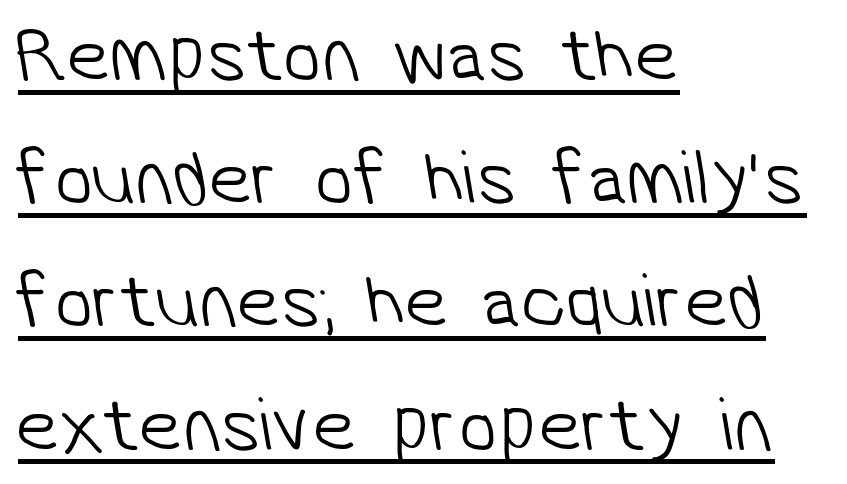
Look at the bottom of the vertical strokes: they stop flat, with no serifs. The letters advance in unequal steps, a hallmark of proportional type. Every row of glyphs begins at an identical x-position on the left. The rendering uses a moderate line-height, typical for paragraphs. A typographer would call this underscored text.
